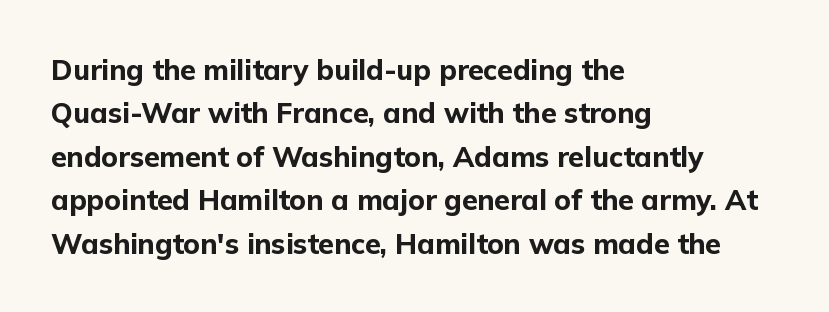
{"serif": "no", "italic": "no", "bold": "yes", "weight": "bold", "width": "normal", "stroke_contrast": "low", "x_height": "medium", "monospaced": "no", "underline": "no", "align": "left", "line_spacing": "normal", "line_spacing_ratio": 1.55, "letter_spacing": "normal", "letter_spacing_em": 0.0, "glyph_px": 28}
